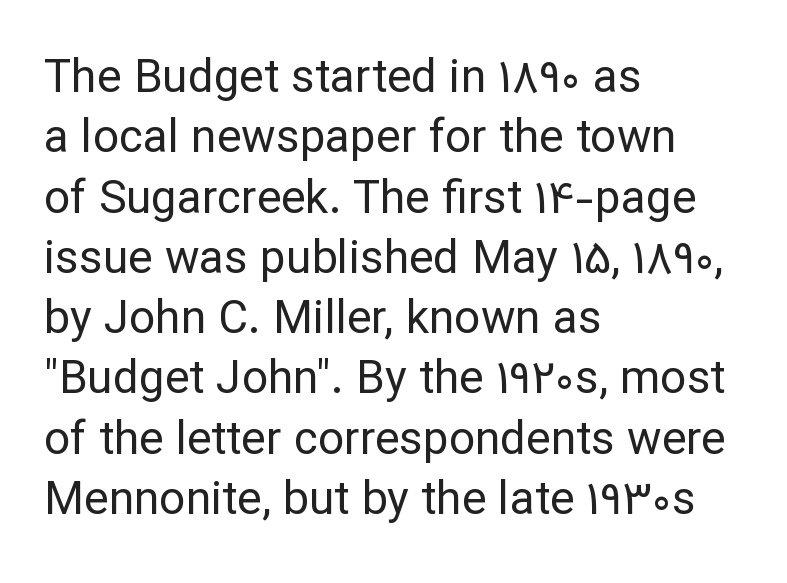
Q: Is the text bold? A: No.
Q: Is the text italic (slanted)? A: No, it is upright.
Q: Is the typeface a serif or a sans-serif typeface? A: Sans-serif.
Q: Is the text underlined? A: No.
Q: How is the paragraph aligned? A: Left-aligned.
Q: Is the spacing between letters normal or unusually wide? A: Normal.
Q: Is the spacing between lines tight, normal or loose? A: Normal.
Q: Width (condensed, normal, or wide)? A: Normal.
Q: Stroke contrast? A: Low.
Q: x-height? A: Medium.
Q: Monospaced? A: No.
